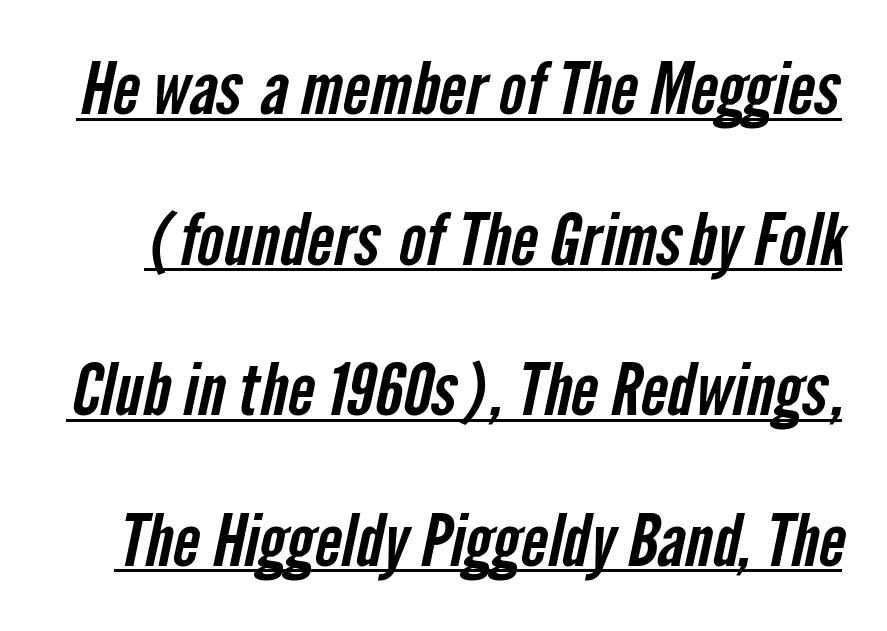
The image shows 71 px condensed sans-serif type; set loose line spacing (2.12x), normal letter spacing, underlined; low stroke contrast and a medium x-height.
